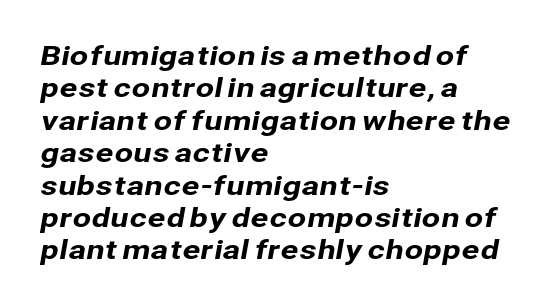
{"underline": "no", "align": "left", "line_spacing_ratio": 1.2, "letter_spacing": "normal", "letter_spacing_em": 0.0, "glyph_px": 27}
